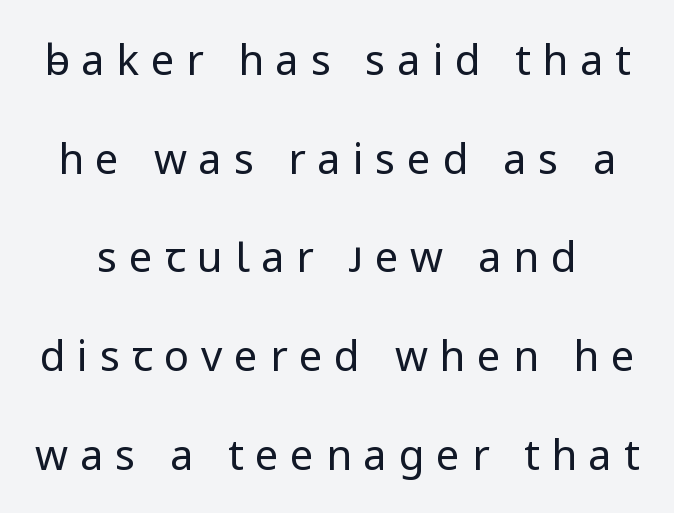
The passage shown is not bold in any degree. A roman cut, with each character standing at attention. Nothing sits at the stroke ends, so this counts as sans-serif. The glyphs are unaccompanied by any horizontal stroke below them. Character widths vary here, with narrow letters taking less room than wide ones. You could fit nearly another row in the gap between these rows.
